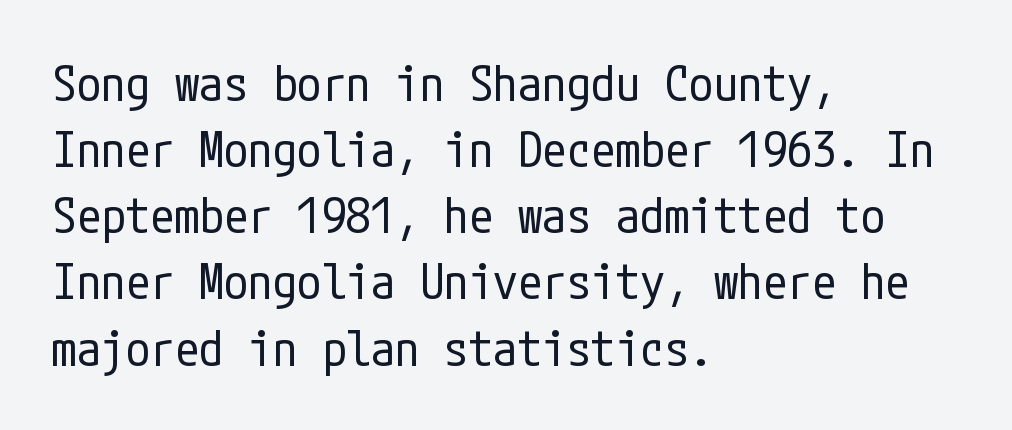
{"serif": "no", "italic": "no", "bold": "no", "weight": "regular", "width": "condensed", "stroke_contrast": "low", "x_height": "medium", "underline": "no", "align": "left", "line_spacing": "normal", "line_spacing_ratio": 1.35, "letter_spacing": "normal", "letter_spacing_em": 0.0, "glyph_px": 49}
